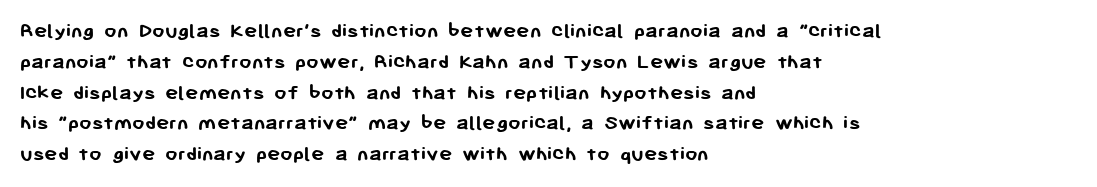
Q: Is the text bold? A: Yes.
Q: Is the text italic (slanted)? A: No, it is upright.
Q: Is the text underlined? A: No.
Q: How is the paragraph aligned? A: Left-aligned.
Q: Is the spacing between letters normal or unusually wide? A: Normal.
Q: Is the spacing between lines tight, normal or loose? A: Normal.
